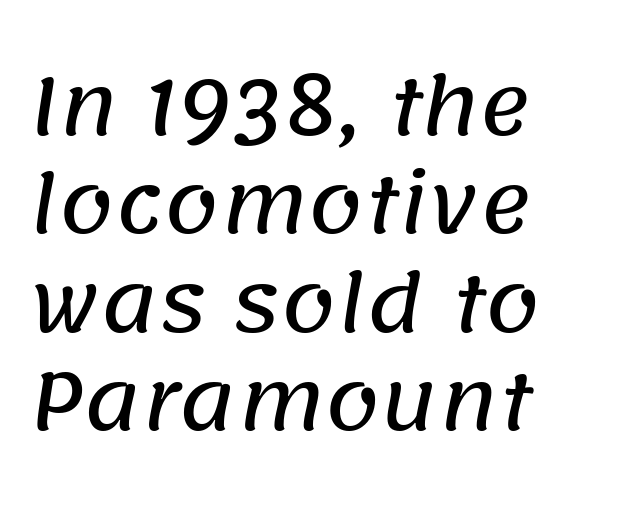
Q: Is the typeface a serif or a sans-serif typeface? A: Sans-serif.
Q: Is the text underlined? A: No.
Q: How is the paragraph aligned? A: Left-aligned.
Q: Is the spacing between letters normal or unusually wide? A: Normal.
Q: Is the spacing between lines tight, normal or loose? A: Normal.
Q: Width (condensed, normal, or wide)? A: Normal.
Q: Stroke contrast? A: Low.
Q: x-height? A: Large.
Q: Monospaced? A: No.
